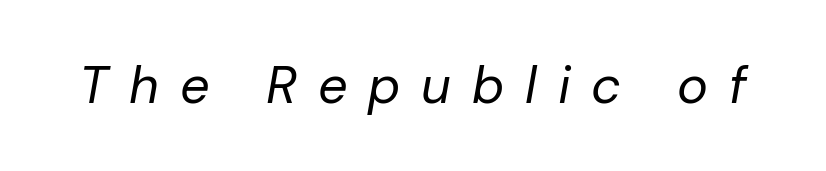
Q: Is the text bold? A: No.
Q: Is the text italic (slanted)? A: Yes, it leans right by about 10 degrees.
Q: Is the text underlined? A: No.
Q: Is the spacing between letters normal or unusually wide? A: Unusually wide.
Q: Width (condensed, normal, or wide)? A: Normal.
Q: Stroke contrast? A: Low.
Q: x-height? A: Medium.
Q: Monospaced? A: No.
